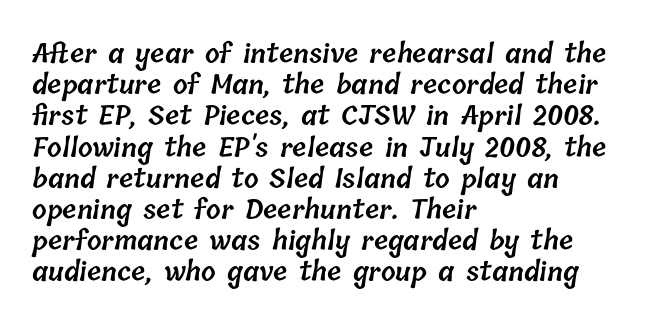
Q: Is the text bold? A: Semi-bold.
Q: Is the text underlined? A: No.
Q: How is the paragraph aligned? A: Left-aligned.
Q: Is the spacing between letters normal or unusually wide? A: Normal.
